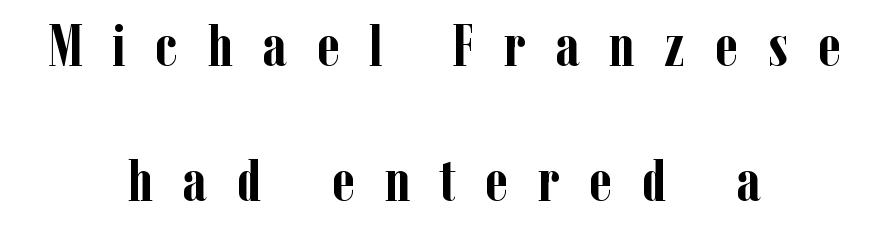
Think of a printed novel: that variable character pitch is what you see here. Each word looks stretched out because of the extra space between its letters. The letters carry serifs — small finishing strokes at the ends of their stems. The string is rendered with underlining switched off.
